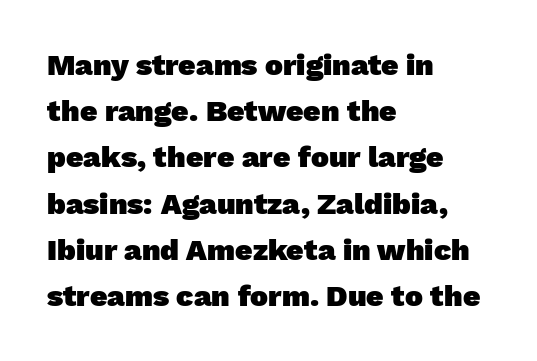
{"serif": "no", "bold": "yes", "weight": "heavy", "width": "normal", "stroke_contrast": "low", "x_height": "medium", "monospaced": "no", "underline": "no", "align": "left", "line_spacing": "normal", "line_spacing_ratio": 1.54, "letter_spacing": "normal", "letter_spacing_em": 0.0, "glyph_px": 30}
